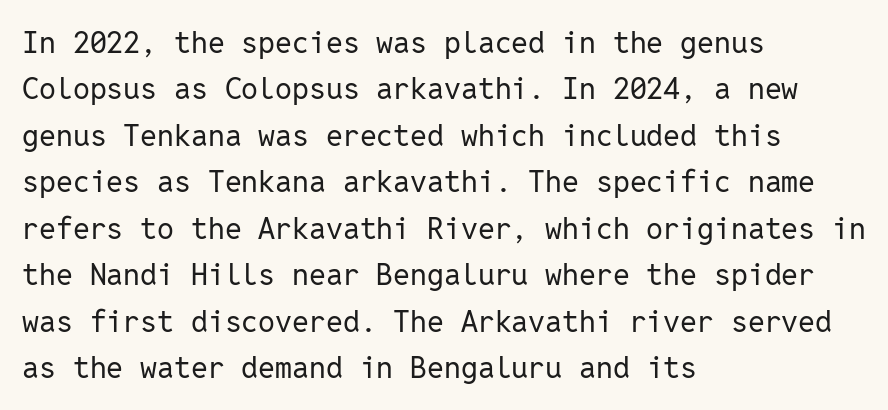
{"serif": "no", "italic": "no", "bold": "no", "weight": "regular", "width": "normal", "stroke_contrast": "low", "x_height": "medium", "monospaced": "yes", "underline": "no", "align": "left", "line_spacing": "normal", "line_spacing_ratio": 1.55, "letter_spacing": "normal", "letter_spacing_em": 0.0, "glyph_px": 30}
